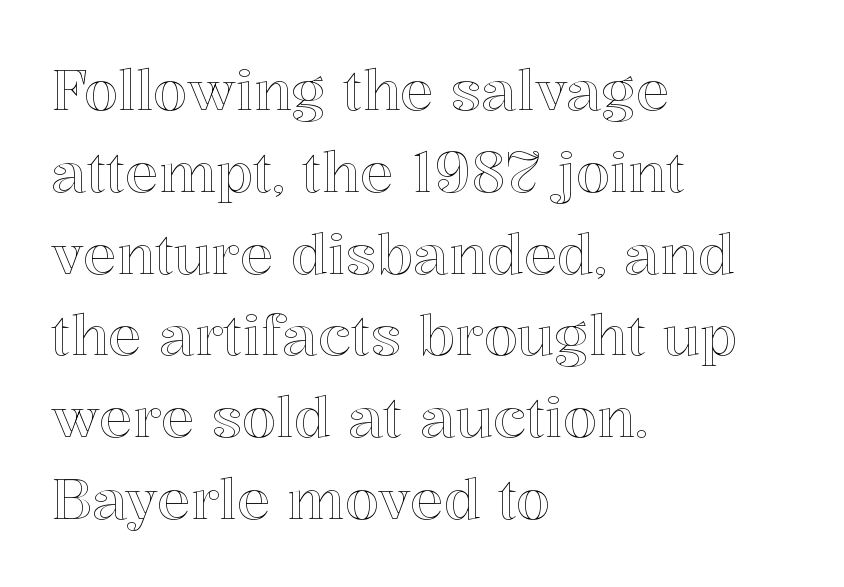
Notice how descenders clear the ascenders below comfortably — that's standard leading. Style check: upright. The lines are quadded left. Characters follow at the spacing the type designer built in.
